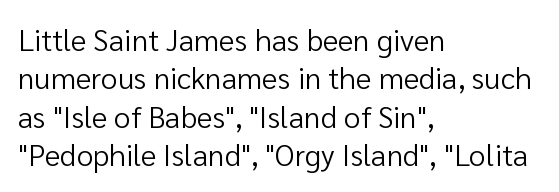
No extra tracking has been applied to these lines. This rendering features lettering with no underline. These lines were composed using upright roman letters. Normally led — the rows are evenly, conventionally spaced.
